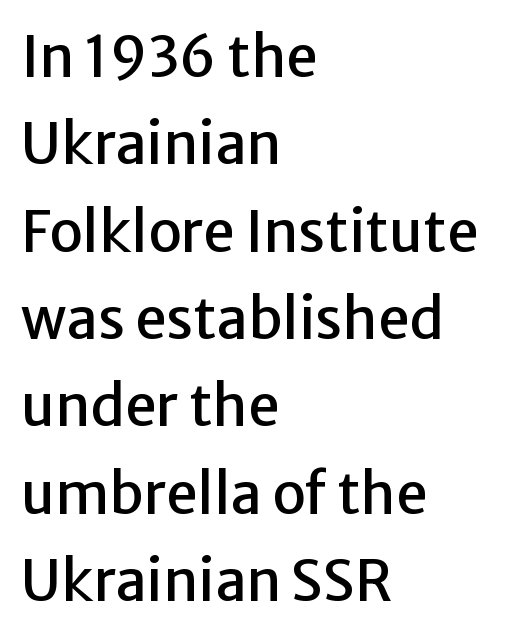
{"serif": "no", "italic": "no", "width": "normal", "stroke_contrast": "low", "x_height": "medium", "monospaced": "no", "underline": "no", "align": "left", "line_spacing": "normal", "line_spacing_ratio": 1.56, "letter_spacing": "normal", "letter_spacing_em": 0.0, "glyph_px": 56}
